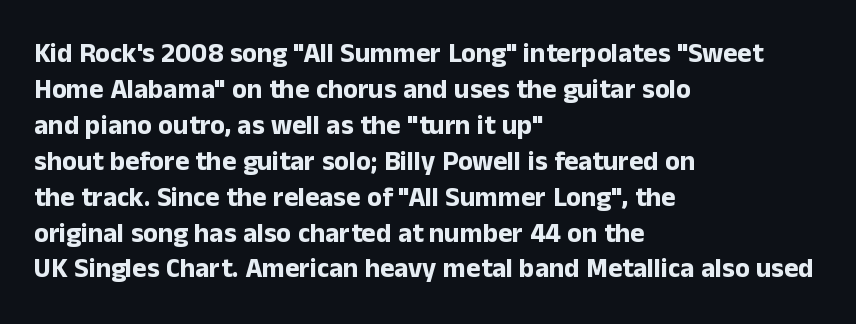
Q: Is the text bold? A: Yes.
Q: Is the text italic (slanted)? A: No, it is upright.
Q: Is the text underlined? A: No.
Q: How is the paragraph aligned? A: Left-aligned.
Q: Is the spacing between letters normal or unusually wide? A: Normal.
Q: Is the spacing between lines tight, normal or loose? A: Normal.
